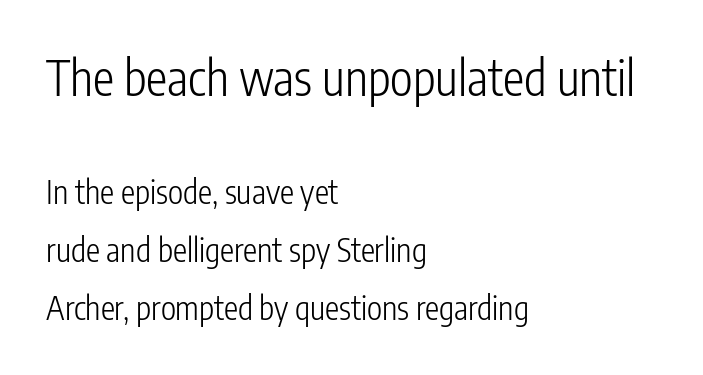
Q: Is the text bold? A: No.
Q: Is the text italic (slanted)? A: No, it is upright.
Q: Is the typeface a serif or a sans-serif typeface? A: Sans-serif.
Q: Is the text underlined? A: No.
Q: How is the paragraph aligned? A: Left-aligned.
Q: Is the spacing between letters normal or unusually wide? A: Normal.
Q: Which block of text is set in a larger size, the first (top) or the second (bottom)? A: The first (top) one.
Q: Width (condensed, normal, or wide)? A: Condensed.
Q: Stroke contrast? A: Low.
Q: x-height? A: Medium.
Q: Monospaced? A: No.
